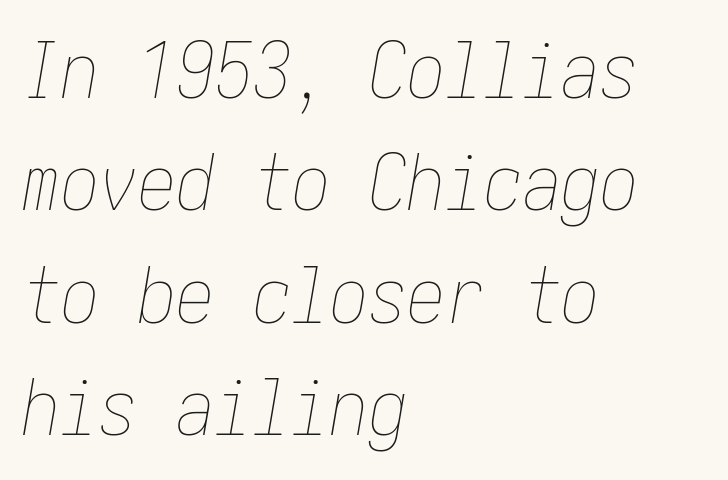
Reading down the block, your eye returns to a fixed left position each line. Counters stay open thanks to moderate or lighter strokes. The passage shown leans; its letterforms are oblique. These lines keep a tight, regular rhythm from letter to letter. Check under the words: just untouched page.
